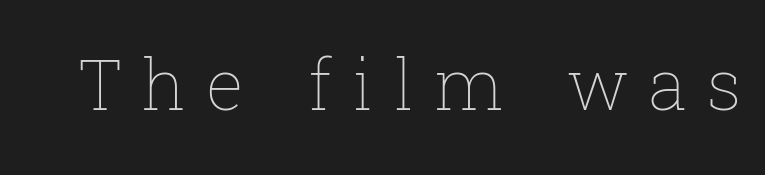
{"italic": "no", "bold": "no", "weight": "thin", "width": "normal", "stroke_contrast": "low", "x_height": "medium", "monospaced": "no", "underline": "no", "letter_spacing": "wide", "letter_spacing_em": 0.28, "glyph_px": 71}
